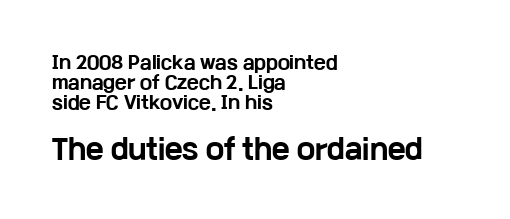
Vertical spacing — tight. The glyphs are unaccompanied by any horizontal stroke below them. The block sitting lower on the canvas is the one with enlarged characters. Look at the tracking — it's just the regular setting, nothing added. Thick stems and heavy bowls — unmistakably bold. Designer's note — italics off, roman on.
